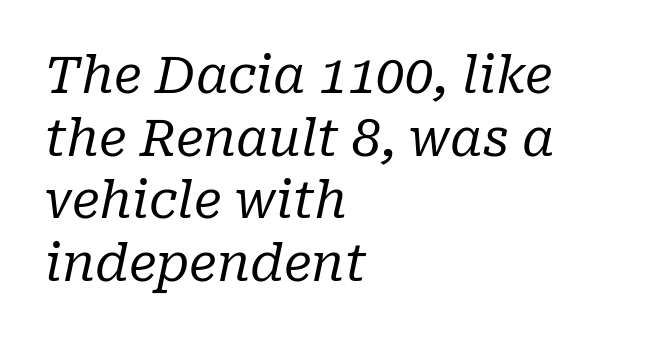
Are there feet on the stems? There are — it's a serif. The gaps between neighbouring characters are ordinary and unremarkable. The words here are not underlined. The letters look calm and open, with moderate or lighter stems. Here the designer chose a conventional face with non-uniform glyph widths. Slanted lettering throughout.
